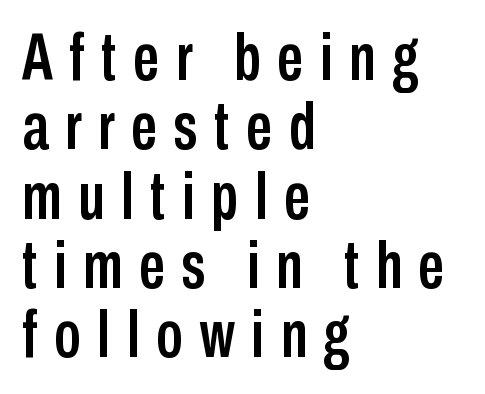
The typeface chosen for these lines omits serifs. Teacher's note: observe the even left margin — that is flush-left alignment. Type without underlining. These lines are rendered in a variable-pitch font. This is the regular roman posture of the typeface.
